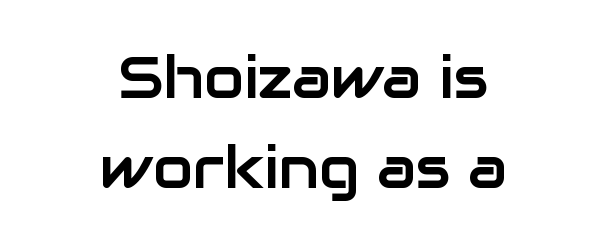
Anything drawn beneath the words? Only blank space. You could not count columns in this text — the font is proportionally spaced. This sample keeps an unexceptional amount of space between lines. The letters stand upright; this is a roman face. There is no visible air inserted between adjacent glyphs. The compositor balanced each line on the midline.
